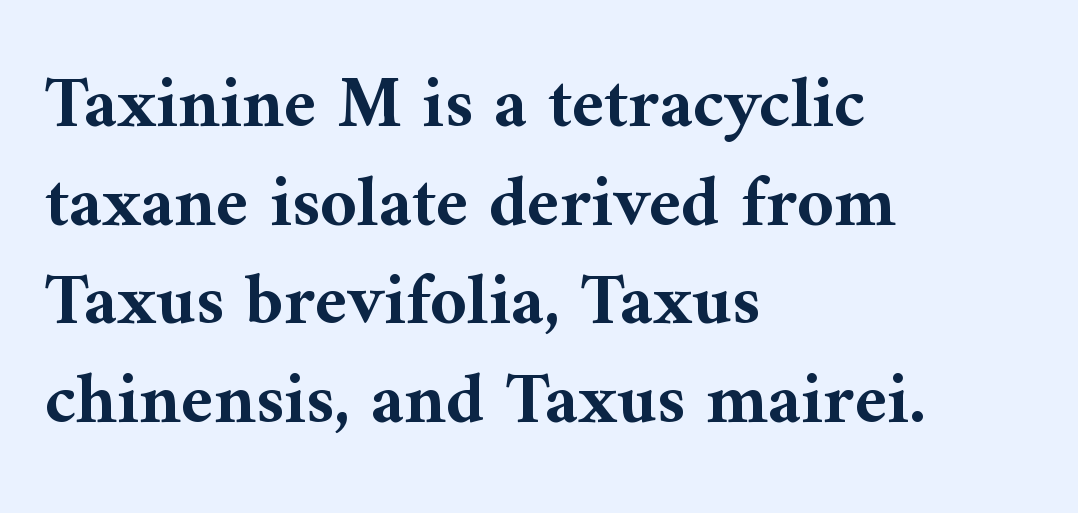
Stroke terminals: seriffed. The rendering anchors every line to the left-hand side. Think of a printed novel: that variable character pitch is what you see here. Honestly, the row spacing looks completely unremarkable. A bare baseline throughout the passage. The sample has been set heavy, in full bold.
